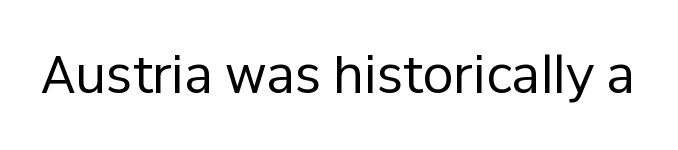
The image shows 50 px regular-weight sans-serif type, upright; set normal letter spacing, not underlined; low stroke contrast and a medium x-height.
